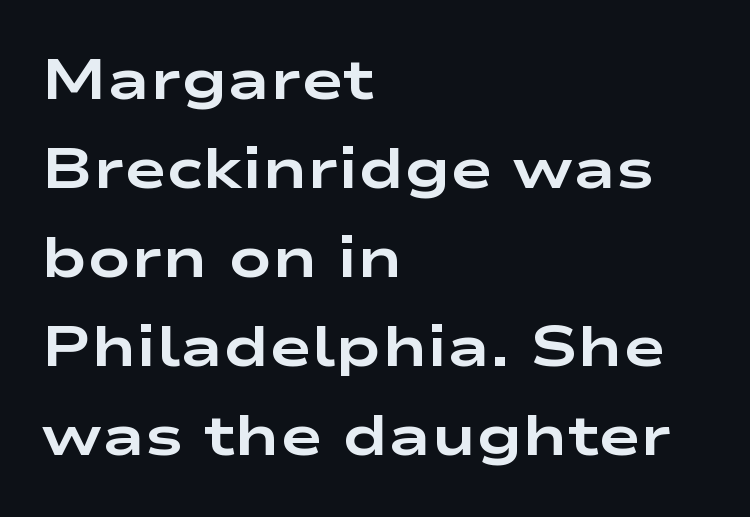
Q: Is the text bold? A: Yes.
Q: Is the text italic (slanted)? A: No, it is upright.
Q: Is the typeface a serif or a sans-serif typeface? A: Sans-serif.
Q: Is the text underlined? A: No.
Q: How is the paragraph aligned? A: Left-aligned.
Q: Is the spacing between letters normal or unusually wide? A: Normal.
Q: Is the spacing between lines tight, normal or loose? A: Normal.
Q: Width (condensed, normal, or wide)? A: Wide.
Q: Stroke contrast? A: Low.
Q: x-height? A: Medium.
Q: Monospaced? A: No.
